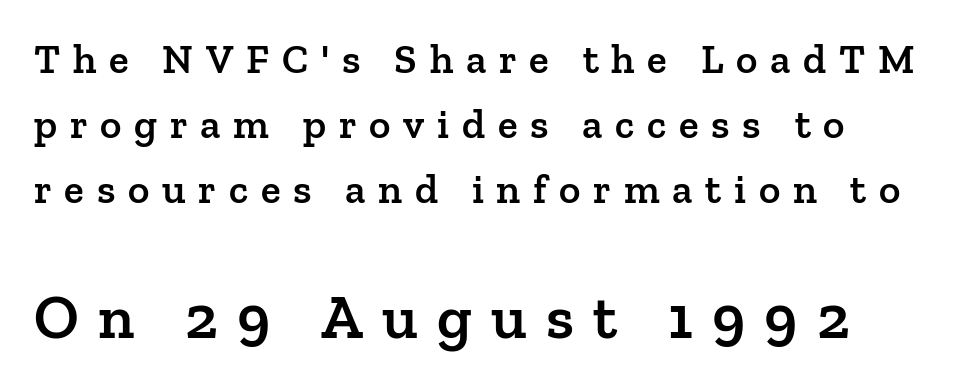
Q: Is the text bold? A: Semi-bold.
Q: Is the text italic (slanted)? A: No, it is upright.
Q: Is the typeface a serif or a sans-serif typeface? A: Serif.
Q: Is the text underlined? A: No.
Q: How is the paragraph aligned? A: Left-aligned.
Q: Is the spacing between letters normal or unusually wide? A: Unusually wide.
Q: Is the spacing between lines tight, normal or loose? A: Normal.
Q: Which block of text is set in a larger size, the first (top) or the second (bottom)? A: The second (bottom) one.
Q: Width (condensed, normal, or wide)? A: Normal.
Q: Stroke contrast? A: Low.
Q: x-height? A: Medium.
Q: Monospaced? A: No.
